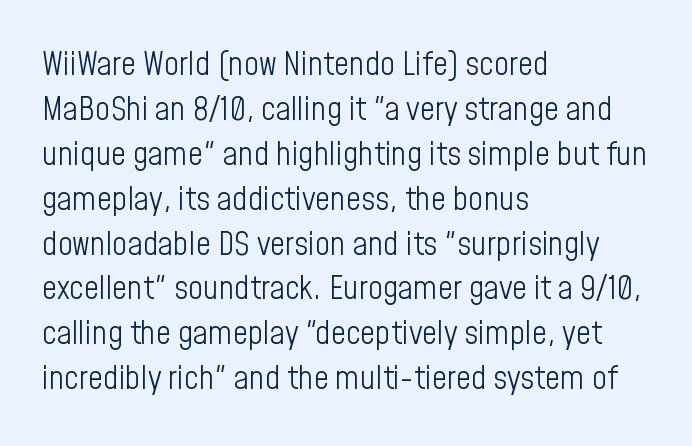
{"serif": "no", "italic": "no", "bold": "no", "weight": "light", "width": "condensed", "stroke_contrast": "low", "x_height": "medium", "monospaced": "no", "underline": "no", "align": "left", "line_spacing": "normal", "line_spacing_ratio": 1.36, "letter_spacing": "normal", "letter_spacing_em": 0.0, "glyph_px": 33}
